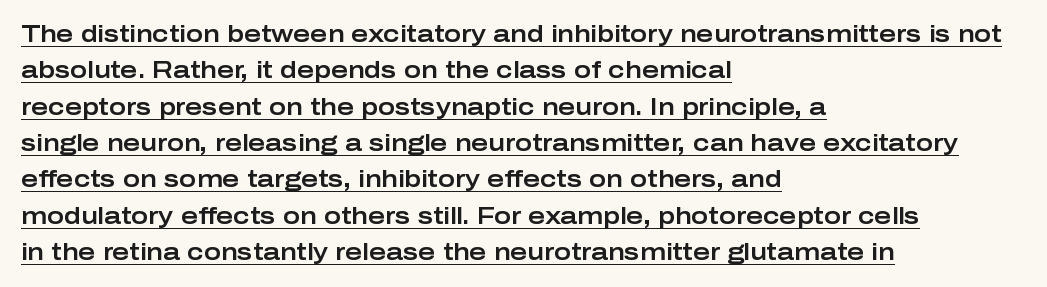
Q: Is the text italic (slanted)? A: No, it is upright.
Q: Is the text underlined? A: Yes.
Q: How is the paragraph aligned? A: Left-aligned.
Q: Is the spacing between letters normal or unusually wide? A: Normal.
Q: Is the spacing between lines tight, normal or loose? A: Normal.
